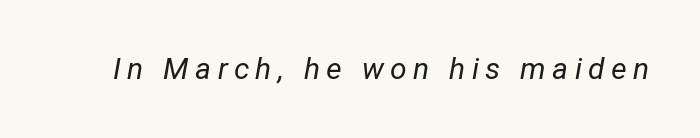
Q: Is the text bold? A: No.
Q: Is the text italic (slanted)? A: Yes, it leans right by about 12 degrees.
Q: Is the text underlined? A: No.
Q: Is the spacing between letters normal or unusually wide? A: Unusually wide.
Q: Width (condensed, normal, or wide)? A: Normal.
Q: Stroke contrast? A: Low.
Q: x-height? A: Medium.
Q: Monospaced? A: No.
